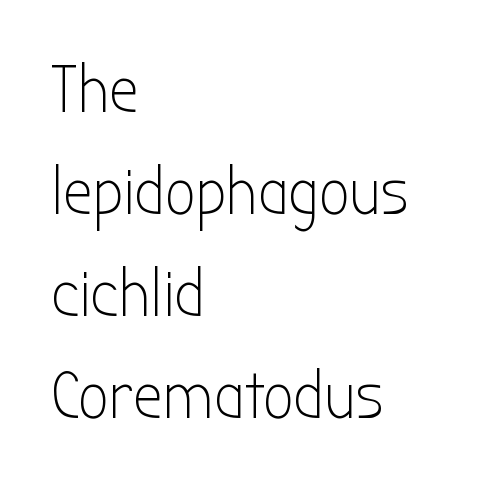
The image shows 67 px light, condensed sans-serif type, upright; set left-aligned, normal line spacing (1.52x), normal letter spacing, not underlined; low stroke contrast and a medium x-height.
